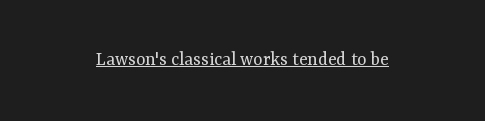
The image shows 20 px text type, upright; set normal letter spacing, underlined.
